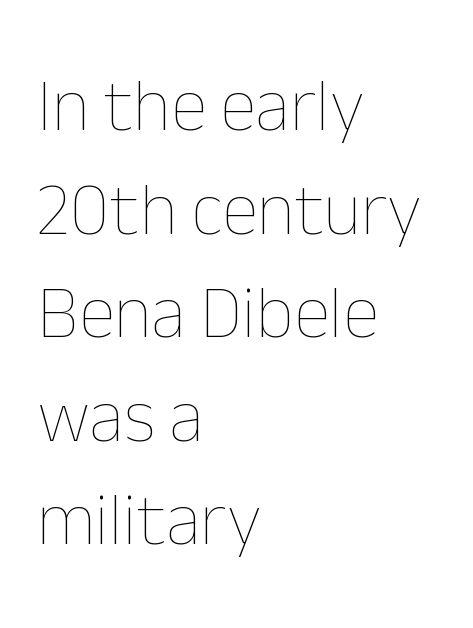
The image shows 74 px thin type, upright; set left-aligned, normal line spacing (1.4x), normal letter spacing, not underlined; low stroke contrast and a medium x-height.
